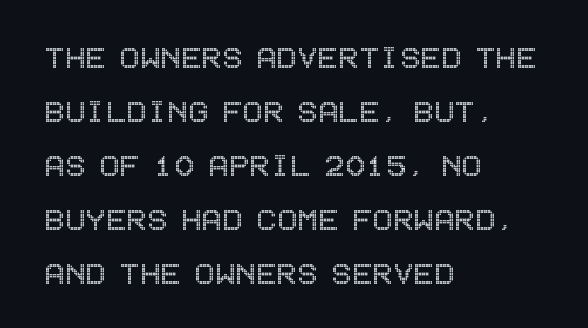
The image shows 38 px condensed type, upright; set left-aligned, normal line spacing (1.42x), normal letter spacing, not underlined; a large x-height.
